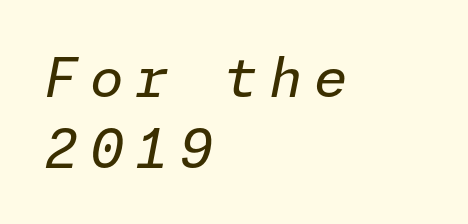
{"italic": "yes", "lean": "right", "slant_degrees": 11, "bold": "no", "weight": "regular", "width": "normal", "stroke_contrast": "low", "x_height": "medium", "underline": "no", "align": "left", "line_spacing": "normal", "line_spacing_ratio": 1.31, "letter_spacing": "wide", "letter_spacing_em": 0.21, "glyph_px": 54}
